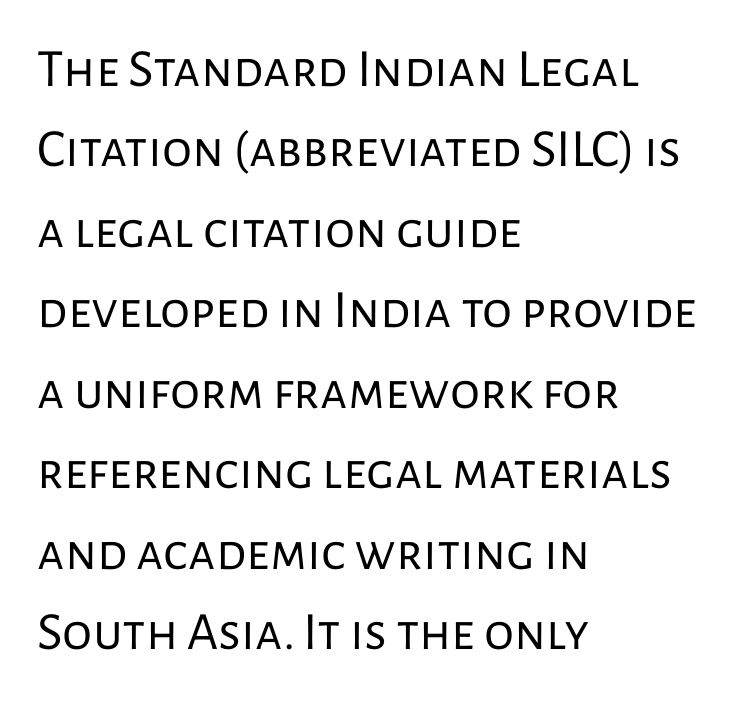
The image shows 54 px regular-weight sans-serif type, upright; set left-aligned, normal line spacing (1.49x), normal letter spacing, not underlined; low stroke contrast and a medium x-height.
